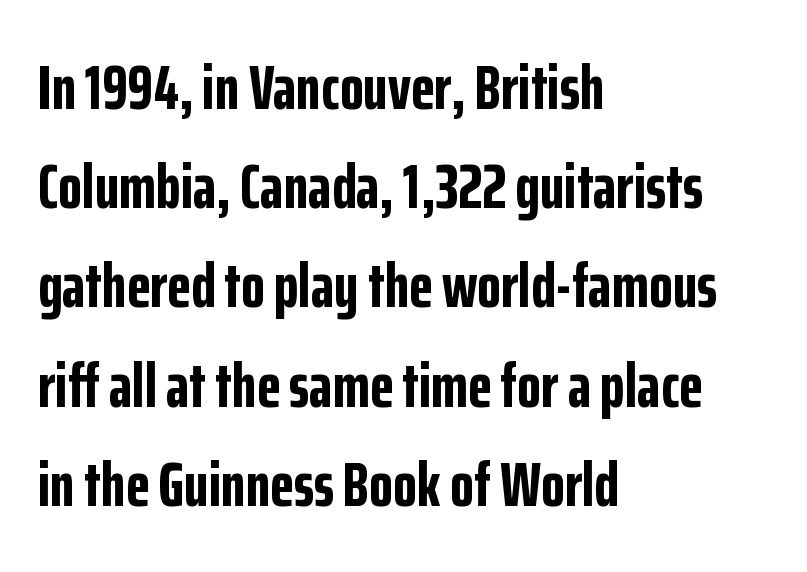
A bare baseline throughout the passage. These lines are set flush left with a ragged right edge. The font family rendered here belongs to the sans-serif group. The passage shown is typed in a proportional face where columns would drift. Plenty of ink on the page — the face is bold.
